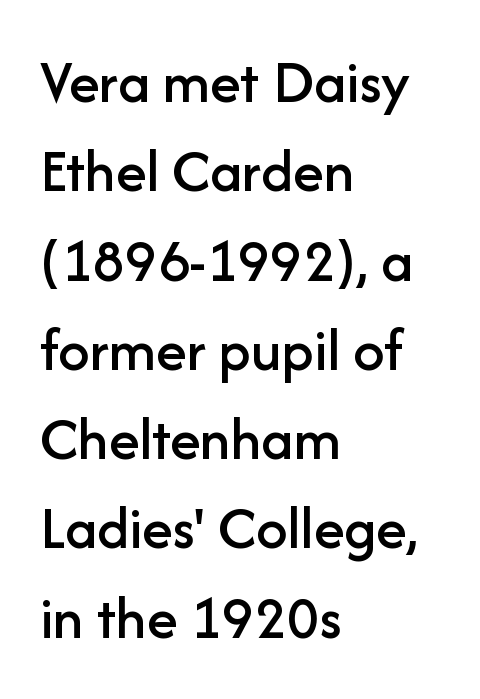
The image shows 62 px sans-serif type, upright; set left-aligned, normal line spacing (1.44x), normal letter spacing, not underlined; low stroke contrast and a medium x-height.
